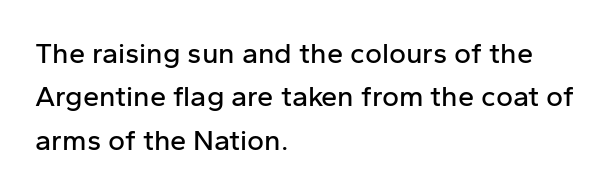
The image shows 29 px sans-serif type, upright; set left-aligned, normal line spacing (1.5x), normal letter spacing, not underlined; low stroke contrast and a medium x-height.
